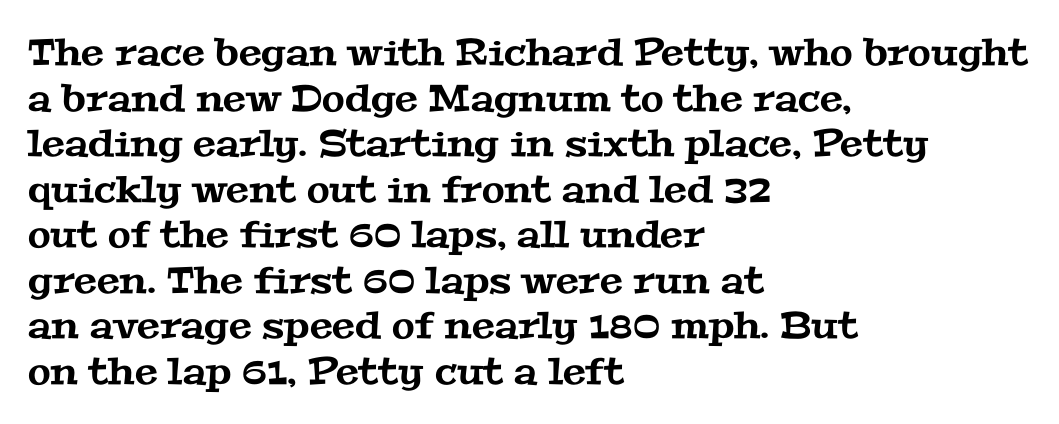
Q: Is the typeface a serif or a sans-serif typeface? A: Serif.
Q: Is the text underlined? A: No.
Q: How is the paragraph aligned? A: Left-aligned.
Q: Is the spacing between letters normal or unusually wide? A: Normal.
Q: Width (condensed, normal, or wide)? A: Wide.
Q: Stroke contrast? A: Medium.
Q: x-height? A: Medium.
Q: Monospaced? A: No.
